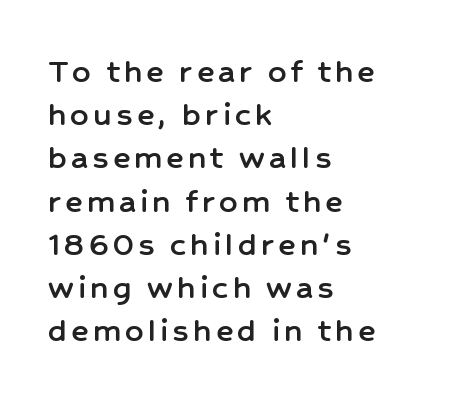
{"serif": "no", "italic": "no", "width": "normal", "stroke_contrast": "low", "x_height": "medium", "monospaced": "no", "underline": "no", "align": "left", "line_spacing_ratio": 1.2, "glyph_px": 36}
